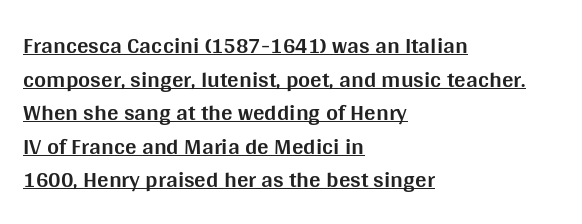
The image shows 23 px bold type, upright; set left-aligned, normal line spacing (1.46x), normal letter spacing, underlined.
